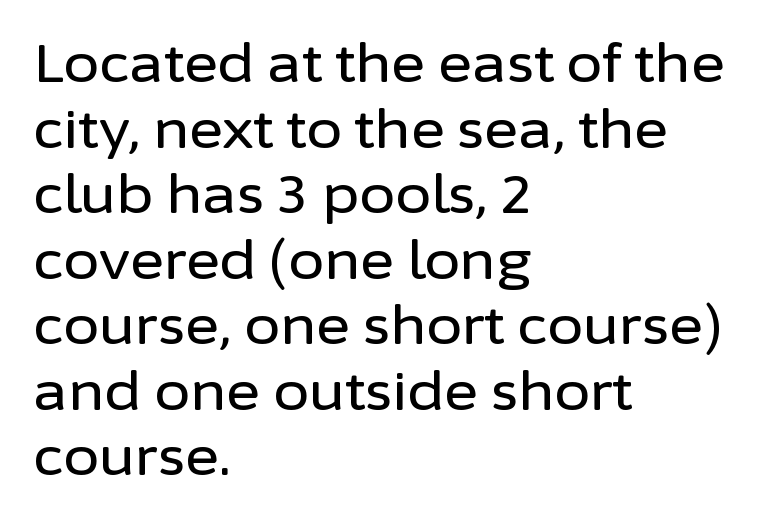
{"serif": "no", "italic": "no", "width": "normal", "stroke_contrast": "low", "x_height": "medium", "monospaced": "no", "underline": "no", "align": "left", "line_spacing": "normal", "line_spacing_ratio": 1.26, "letter_spacing": "normal", "letter_spacing_em": 0.0, "glyph_px": 52}
